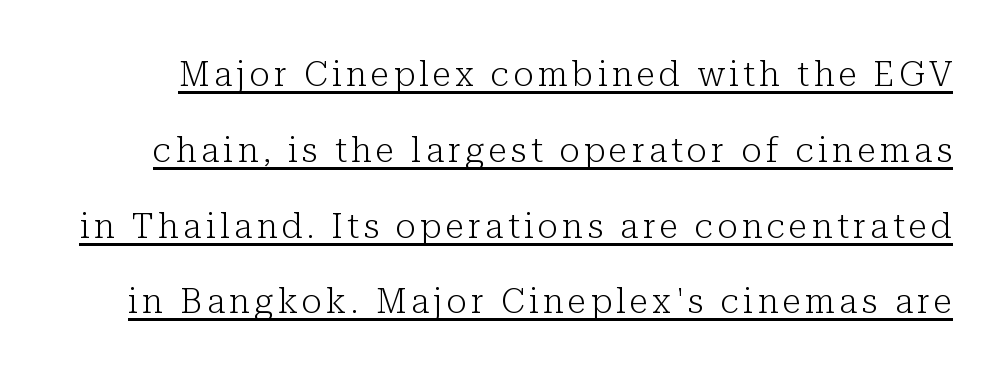
{"serif": "yes", "italic": "no", "bold": "no", "weight": "light", "width": "normal", "stroke_contrast": "low", "x_height": "medium", "monospaced": "no", "underline": "yes", "line_spacing": "loose", "line_spacing_ratio": 2.23, "glyph_px": 34}
